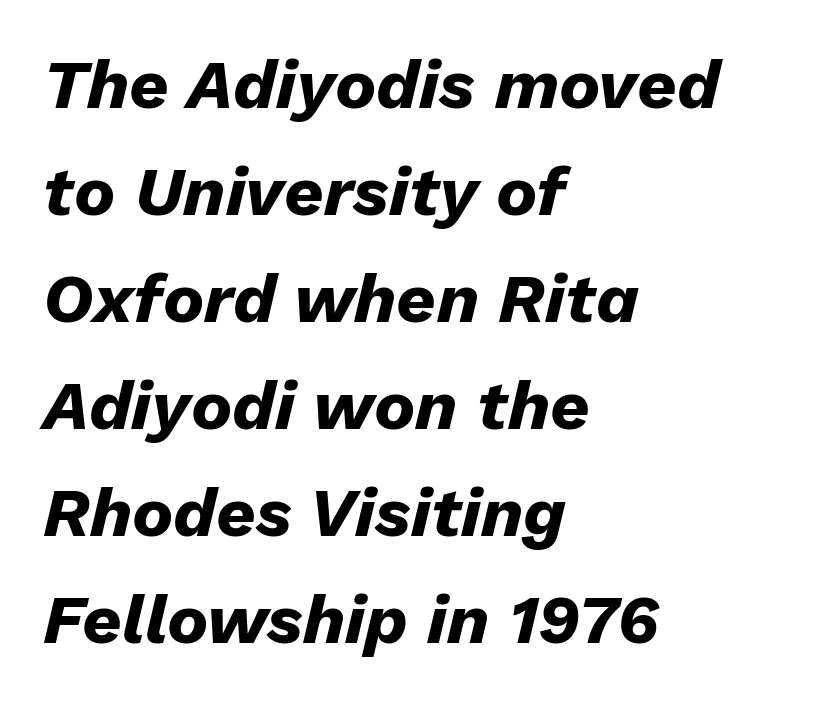
The letters are slanted; this is an italic face. Tracking value appears to be zero — textbook default spacing. Does the copy run flush right? No — it runs flush left. Think of a printed novel: that variable character pitch is what you see here.
